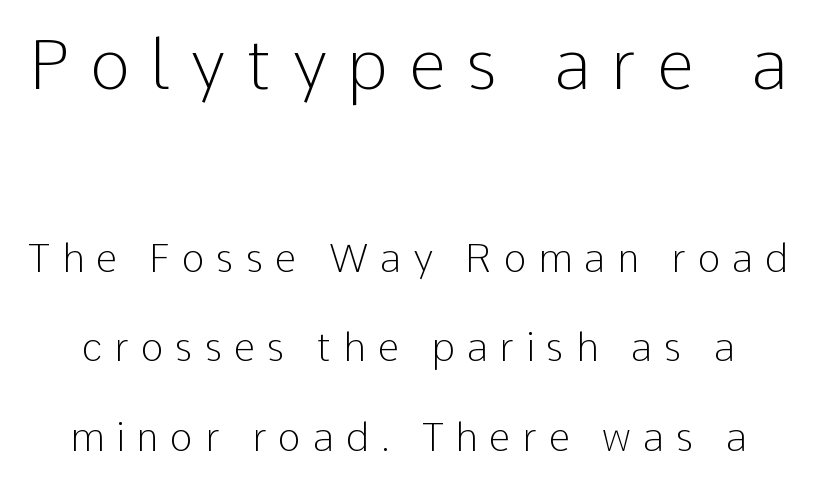
{"serif": "no", "italic": "no", "bold": "no", "weight": "light", "width": "normal", "stroke_contrast": "low", "x_height": "medium", "monospaced": "no", "underline": "no", "line_spacing": "loose", "line_spacing_ratio": 2.29, "letter_spacing": "wide", "letter_spacing_em": 0.3, "larger_block": "first", "size_ratio": 1.74, "glyph_px": 68}
